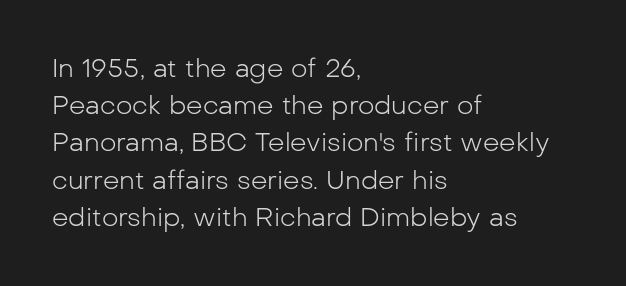
Q: Is the text bold? A: No.
Q: Is the text italic (slanted)? A: No, it is upright.
Q: Is the text underlined? A: No.
Q: How is the paragraph aligned? A: Left-aligned.
Q: Is the spacing between letters normal or unusually wide? A: Normal.
Q: Is the spacing between lines tight, normal or loose? A: Normal.
